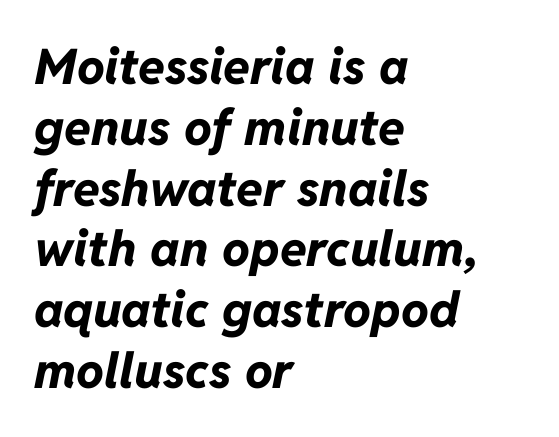
The image shows 49 px bold type, italic (leaning right); set left-aligned, line spacing 1.24x, normal letter spacing, not underlined; low stroke contrast and a medium x-height.
